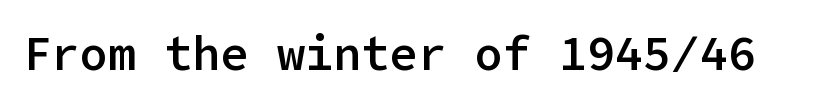
The image shows 47 px semibold sans-serif type, upright; set normal letter spacing, not underlined; low stroke contrast and a medium x-height.
